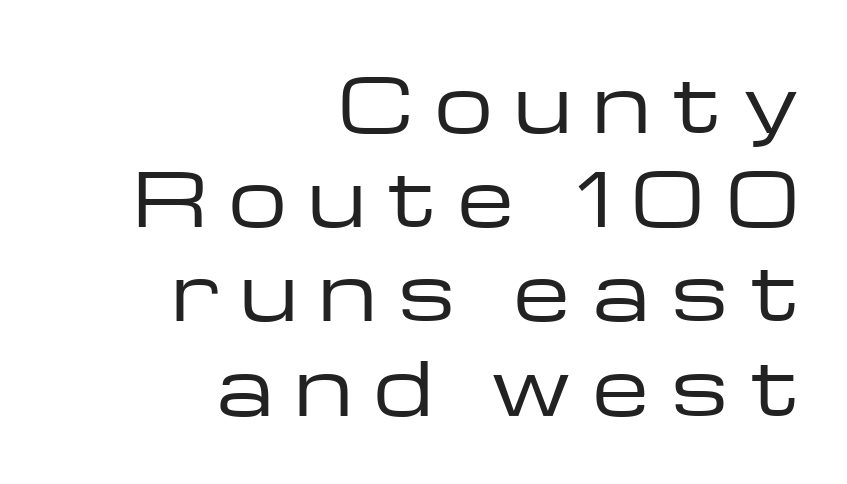
{"serif": "no", "italic": "no", "bold": "no", "weight": "regular", "width": "wide", "stroke_contrast": "low", "x_height": "medium", "monospaced": "no", "underline": "no", "align": "right", "line_spacing": "normal", "line_spacing_ratio": 1.29, "letter_spacing": "wide", "letter_spacing_em": 0.3, "glyph_px": 73}
